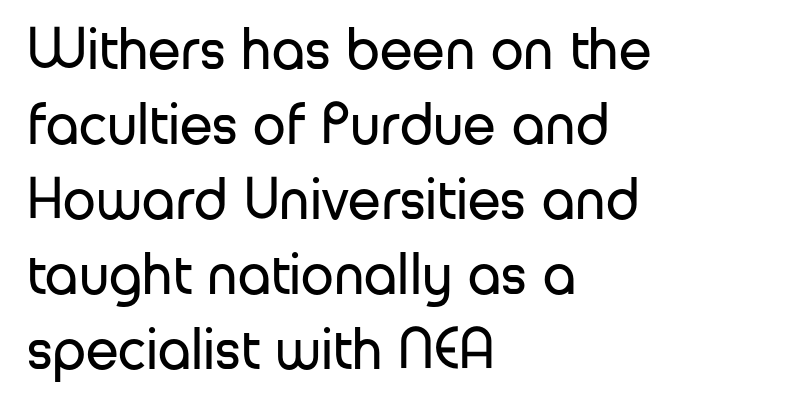
Q: Is the text bold? A: No.
Q: Is the text italic (slanted)? A: No, it is upright.
Q: Is the typeface a serif or a sans-serif typeface? A: Sans-serif.
Q: Is the text underlined? A: No.
Q: How is the paragraph aligned? A: Left-aligned.
Q: Is the spacing between letters normal or unusually wide? A: Normal.
Q: Is the spacing between lines tight, normal or loose? A: Normal.
Q: Width (condensed, normal, or wide)? A: Normal.
Q: Stroke contrast? A: Low.
Q: x-height? A: Medium.
Q: Monospaced? A: No.
